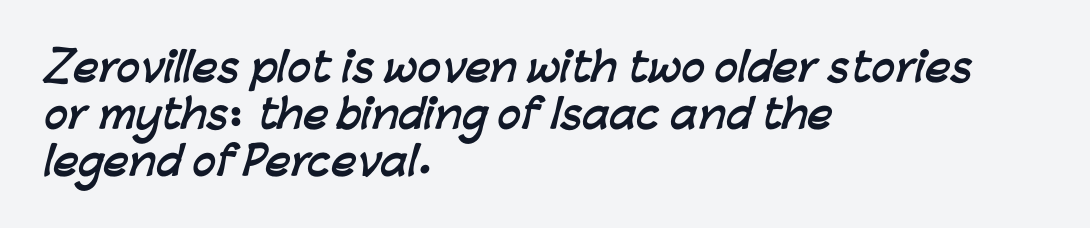
Q: Is the text bold? A: Yes.
Q: Is the typeface a serif or a sans-serif typeface? A: Sans-serif.
Q: Is the text underlined? A: No.
Q: How is the paragraph aligned? A: Left-aligned.
Q: Is the spacing between letters normal or unusually wide? A: Normal.
Q: Width (condensed, normal, or wide)? A: Normal.
Q: Stroke contrast? A: Low.
Q: x-height? A: Medium.
Q: Monospaced? A: No.
